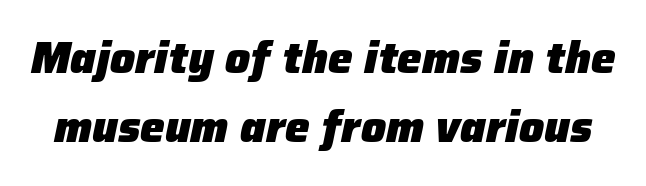
Nobody drew a line under any word here. Each letter keeps its own natural width here, so spacing adapts to shape. Notice how thick the strokes are: this is what a full bold looks like. Characters are canted at an angle relative to the baseline's perpendicular. Compared with typical paragraphs, the rows here are spaced about the same. The tracking reads as untouched default to a designer's eye.
